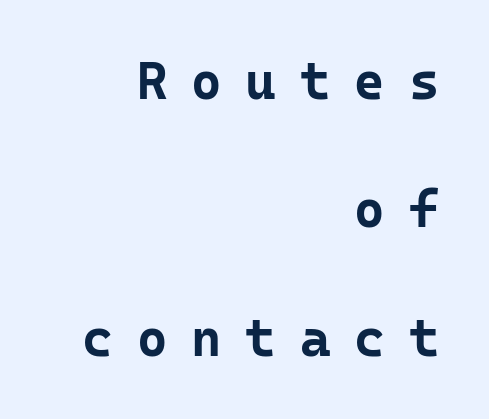
The image shows 52 px bold sans-serif type, upright, monospaced; set right-aligned, loose line spacing (2.47x), unusually wide letter spacing (+0.46 em), not underlined; low stroke contrast and a medium x-height.
